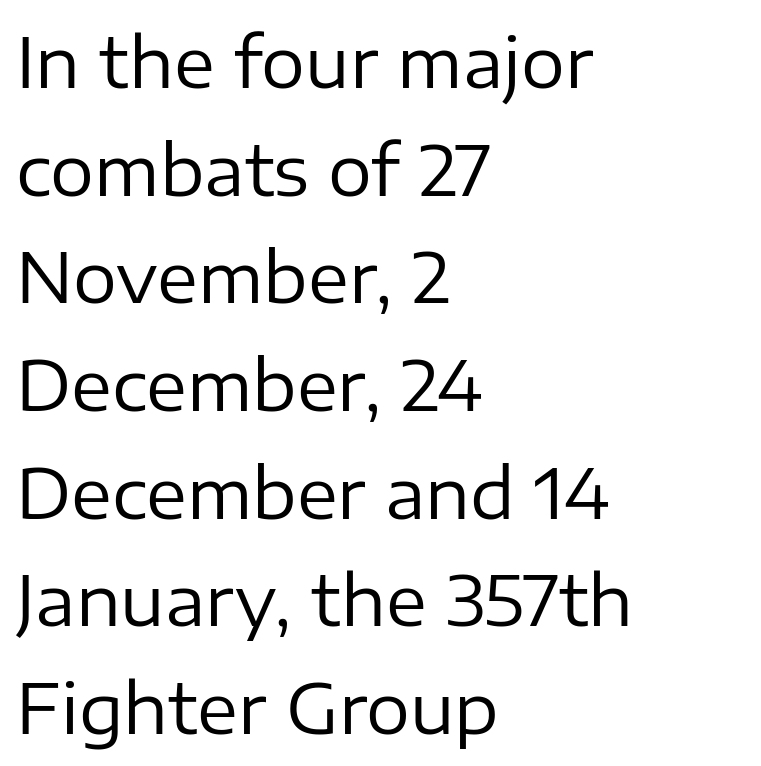
Q: Is the text bold? A: No.
Q: Is the text italic (slanted)? A: No, it is upright.
Q: Is the typeface a serif or a sans-serif typeface? A: Sans-serif.
Q: Is the text underlined? A: No.
Q: How is the paragraph aligned? A: Left-aligned.
Q: Is the spacing between letters normal or unusually wide? A: Normal.
Q: Is the spacing between lines tight, normal or loose? A: Normal.
Q: Width (condensed, normal, or wide)? A: Normal.
Q: Stroke contrast? A: Low.
Q: x-height? A: Medium.
Q: Monospaced? A: No.
